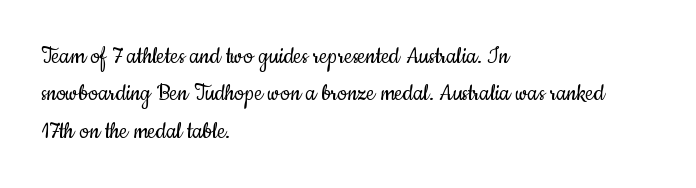
{"bold": "no", "underline": "no", "align": "left", "line_spacing": "normal", "line_spacing_ratio": 1.38, "letter_spacing": "normal", "letter_spacing_em": 0.0, "glyph_px": 27}
